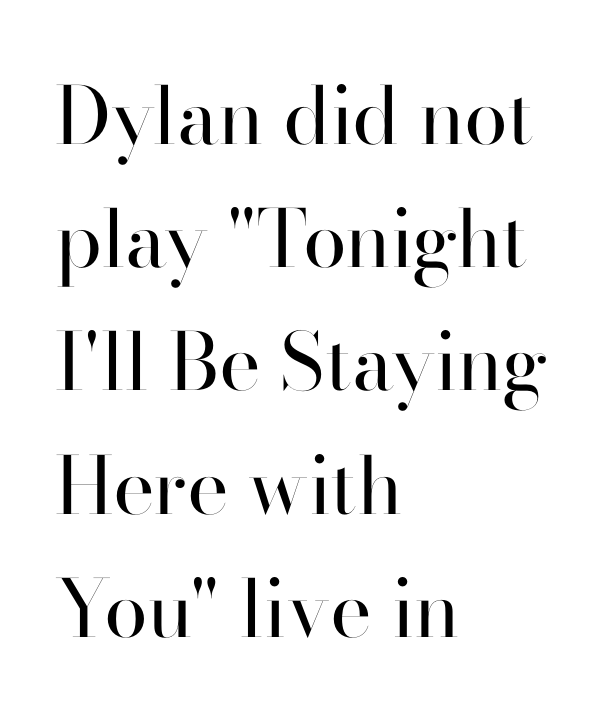
Q: Is the text bold? A: No.
Q: Is the text italic (slanted)? A: No, it is upright.
Q: Is the typeface a serif or a sans-serif typeface? A: Sans-serif.
Q: Is the text underlined? A: No.
Q: How is the paragraph aligned? A: Left-aligned.
Q: Is the spacing between letters normal or unusually wide? A: Normal.
Q: Is the spacing between lines tight, normal or loose? A: Normal.
Q: Width (condensed, normal, or wide)? A: Normal.
Q: Stroke contrast? A: High.
Q: x-height? A: Small.
Q: Monospaced? A: No.
